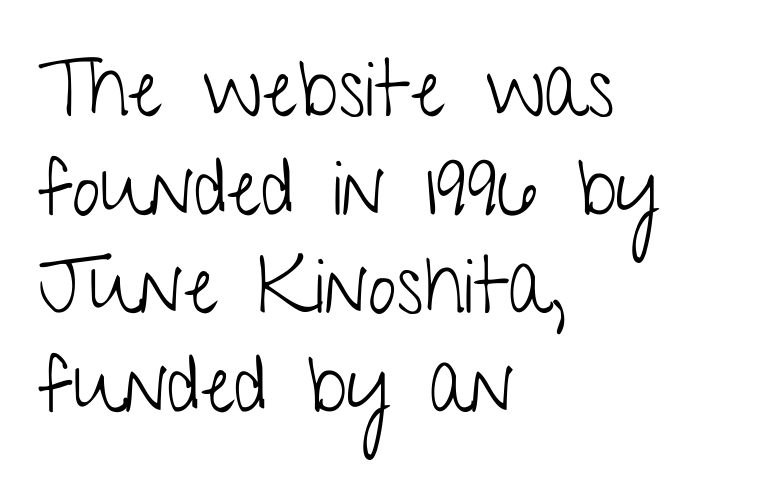
The image shows 79 px light, condensed sans-serif type, upright; set left-aligned, normal line spacing (1.25x), normal letter spacing, not underlined; low stroke contrast and a medium x-height.
